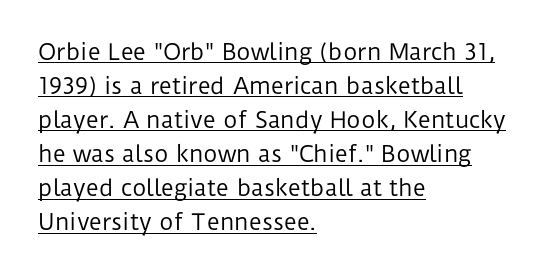
{"italic": "no", "bold": "no", "underline": "yes", "align": "left", "line_spacing": "normal", "line_spacing_ratio": 1.55, "letter_spacing": "normal", "letter_spacing_em": 0.0, "glyph_px": 22}
